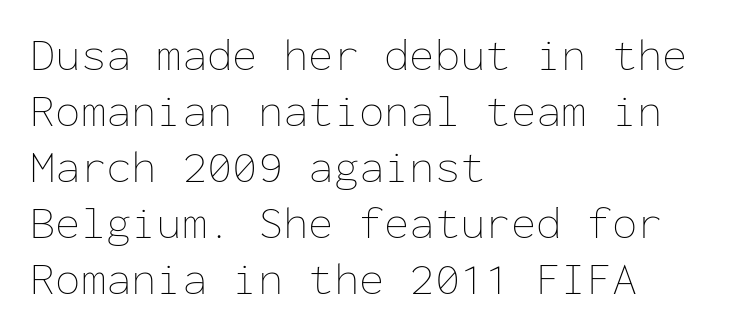
The image shows 46 px thin type, upright, monospaced; set left-aligned, line spacing 1.22x, normal letter spacing, not underlined; low stroke contrast and a medium x-height.
